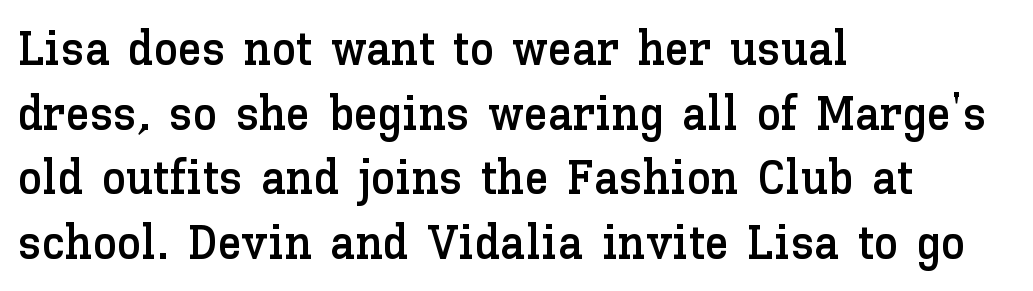
{"italic": "no", "width": "normal", "stroke_contrast": "low", "x_height": "medium", "monospaced": "no", "underline": "no", "align": "left", "line_spacing": "normal", "line_spacing_ratio": 1.32, "letter_spacing": "normal", "letter_spacing_em": 0.0, "glyph_px": 49}
